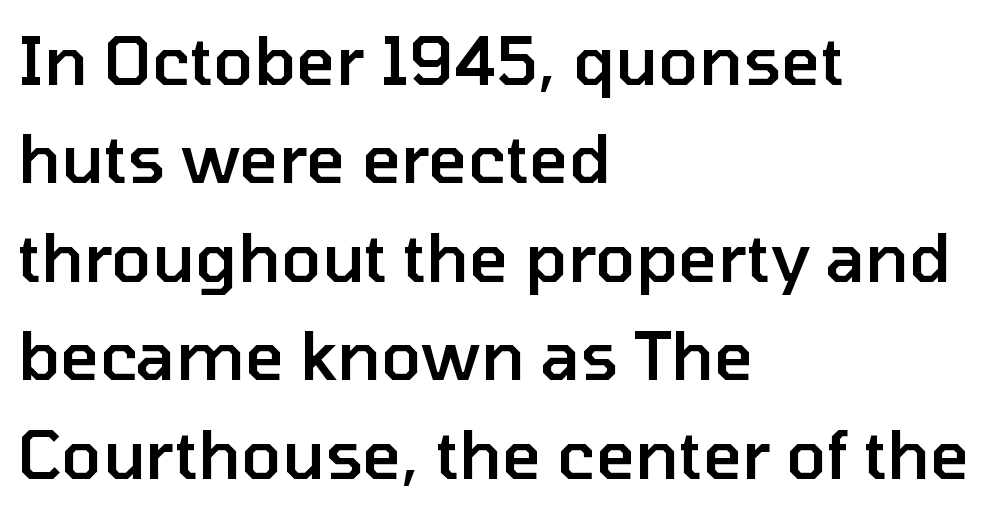
Q: Is the text bold? A: Semi-bold.
Q: Is the text italic (slanted)? A: No, it is upright.
Q: Is the typeface a serif or a sans-serif typeface? A: Sans-serif.
Q: Is the text underlined? A: No.
Q: How is the paragraph aligned? A: Left-aligned.
Q: Is the spacing between letters normal or unusually wide? A: Normal.
Q: Is the spacing between lines tight, normal or loose? A: Normal.
Q: Width (condensed, normal, or wide)? A: Normal.
Q: Stroke contrast? A: Low.
Q: x-height? A: Medium.
Q: Monospaced? A: No.
